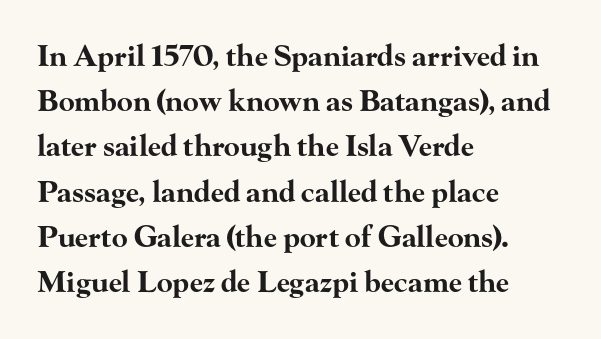
Q: Is the text bold? A: Yes.
Q: Is the text italic (slanted)? A: No, it is upright.
Q: Is the typeface a serif or a sans-serif typeface? A: Serif.
Q: Is the text underlined? A: No.
Q: How is the paragraph aligned? A: Left-aligned.
Q: Is the spacing between letters normal or unusually wide? A: Normal.
Q: Is the spacing between lines tight, normal or loose? A: Normal.
Q: Width (condensed, normal, or wide)? A: Wide.
Q: Stroke contrast? A: High.
Q: x-height? A: Small.
Q: Monospaced? A: No.
